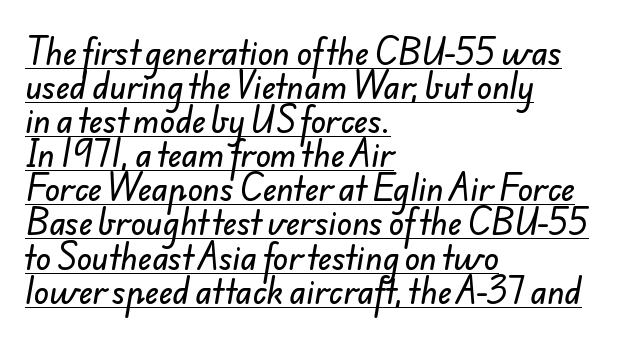
The image shows 31 px sans-serif type; set left-aligned, tight line spacing (1.1x), normal letter spacing, underlined; low stroke contrast and a small x-height.
